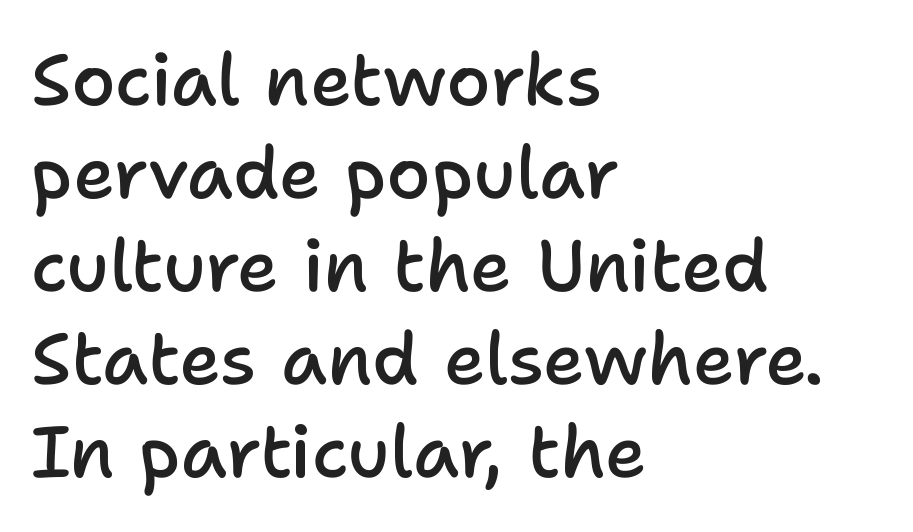
Q: Is the text bold? A: Semi-bold.
Q: Is the text italic (slanted)? A: No, it is upright.
Q: Is the typeface a serif or a sans-serif typeface? A: Sans-serif.
Q: Is the text underlined? A: No.
Q: How is the paragraph aligned? A: Left-aligned.
Q: Is the spacing between letters normal or unusually wide? A: Normal.
Q: Is the spacing between lines tight, normal or loose? A: Normal.
Q: Width (condensed, normal, or wide)? A: Normal.
Q: Stroke contrast? A: Low.
Q: x-height? A: Medium.
Q: Monospaced? A: No.
